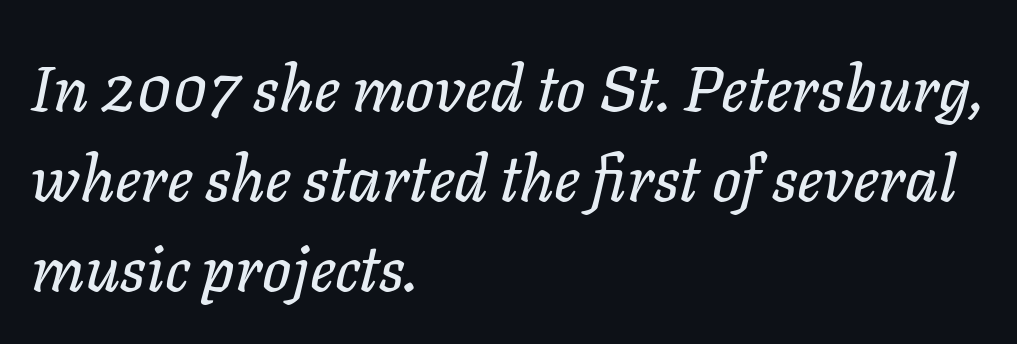
Leftover space on each line is placed entirely after the last word. The foot of each line stays bare and open. Varying glyph widths throughout — classic text-font behaviour. If you measured baseline to baseline, you'd find a middling distance.
